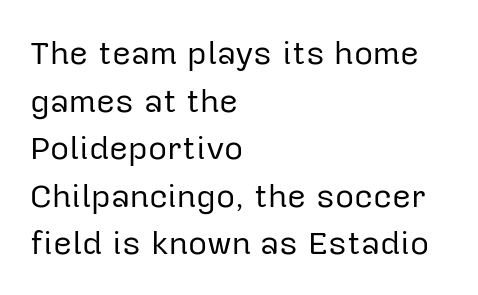
{"serif": "no", "italic": "no", "bold": "no", "weight": "regular", "width": "normal", "stroke_contrast": "low", "x_height": "medium", "monospaced": "no", "underline": "no", "align": "left", "line_spacing": "normal", "line_spacing_ratio": 1.44, "letter_spacing": "normal", "letter_spacing_em": 0.0, "glyph_px": 33}
